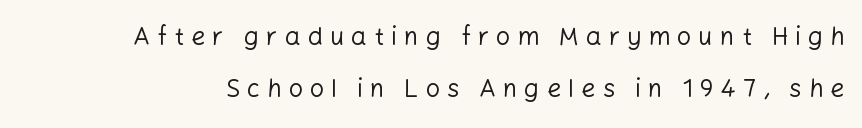
Students, observe: this is what heavily led, spacious text looks like. Vertical strokes here are truly vertical. The font sits on the lighter half of the weight spectrum, regular included. The gaps between neighbouring characters are conspicuously large. Plain, unruled lines of type.
